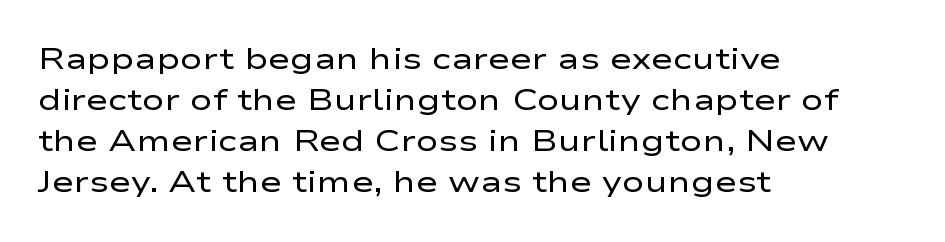
Q: Is the text bold? A: No.
Q: Is the text italic (slanted)? A: No, it is upright.
Q: Is the typeface a serif or a sans-serif typeface? A: Sans-serif.
Q: Is the text underlined? A: No.
Q: How is the paragraph aligned? A: Left-aligned.
Q: Is the spacing between letters normal or unusually wide? A: Normal.
Q: Is the spacing between lines tight, normal or loose? A: Normal.
Q: Width (condensed, normal, or wide)? A: Wide.
Q: Stroke contrast? A: Low.
Q: x-height? A: Medium.
Q: Monospaced? A: No.
